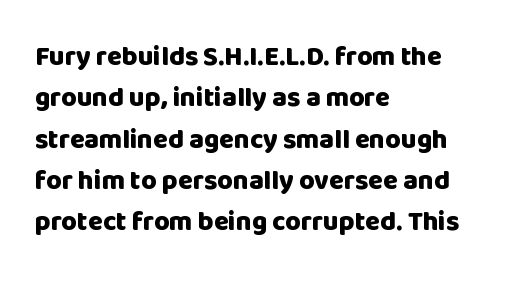
This block has exactly the height ordinary leading produces. The letterforms sit shoulder to shoulder at normal distance. On the weight axis this lands at bold, roughly 700. Line beginnings align vertically; line endings do not. A roman cut, with each character standing at attention.
